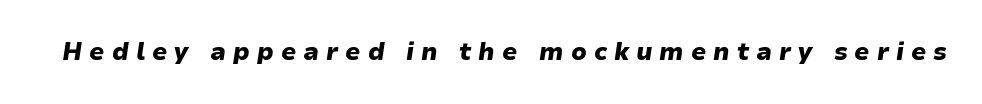
Q: Is the text bold? A: Yes.
Q: Is the text italic (slanted)? A: Yes, it leans right by about 9 degrees.
Q: Is the text underlined? A: No.
Q: Is the spacing between letters normal or unusually wide? A: Unusually wide.
